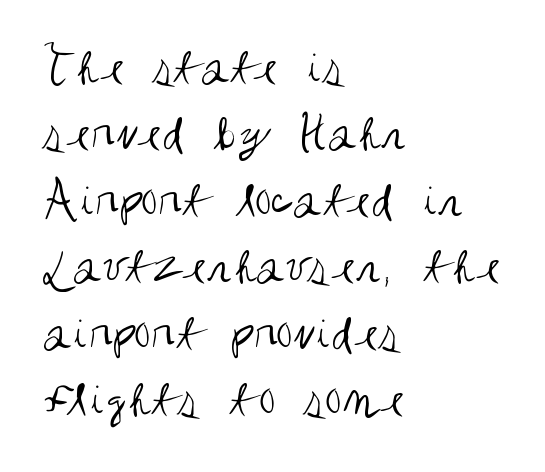
The image shows 54 px regular-weight, condensed sans-serif type; set left-aligned, line spacing 1.23x, normal letter spacing, not underlined; medium stroke contrast and a large x-height.
